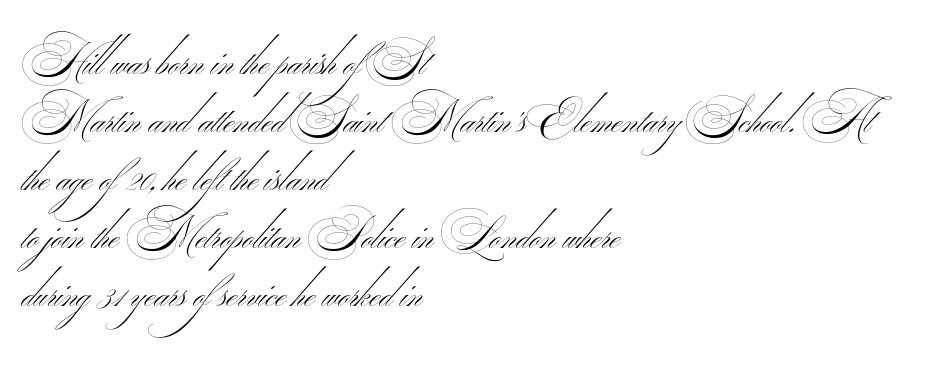
A student would call this left alignment; a typographer would say flush left, rag right. Vertical stems look standard width or narrower in stroke. In terms of letterform style, serifs are entirely absent. The face used here is proportionally spaced, like ordinary book or web type. These lines keep a tight, regular rhythm from letter to letter.
